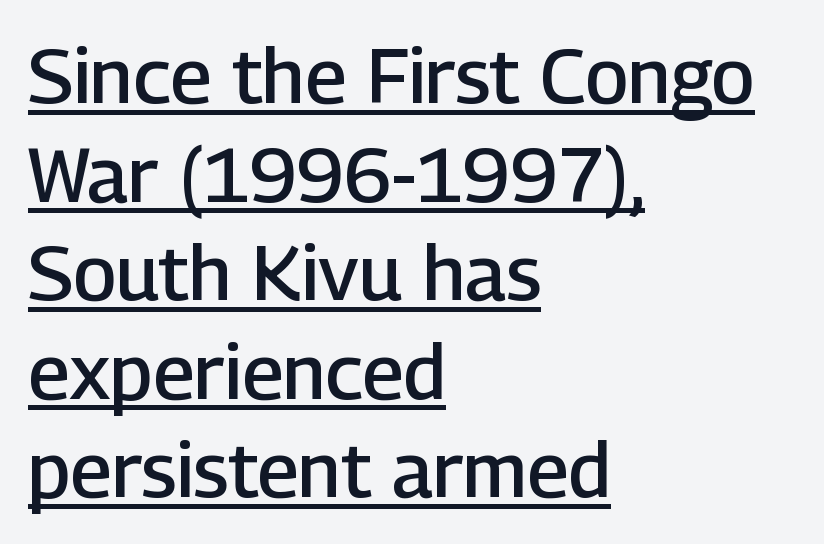
The sample's only ornament is a line tracing under the words. Look at the tracking — it's just the regular setting, nothing added. This is roman type, the default non-slanted kind. The face used here is proportionally spaced, like ordinary book or web type.
